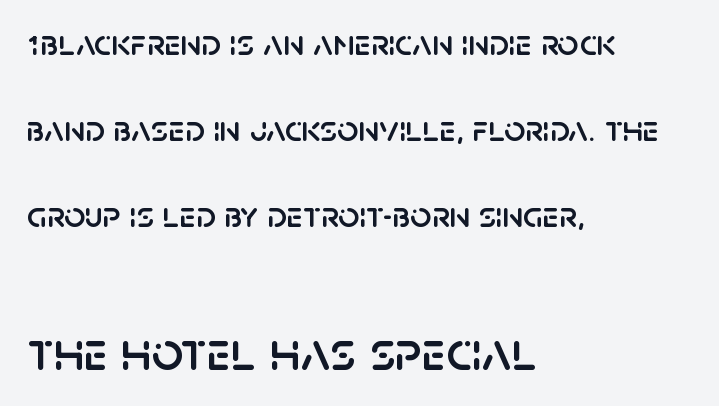
The image shows 55 px sans-serif type, upright; set left-aligned, loose line spacing (2.32x), normal letter spacing, not underlined; the second (bottom) block is 1.49x larger; low stroke contrast and a large x-height.
